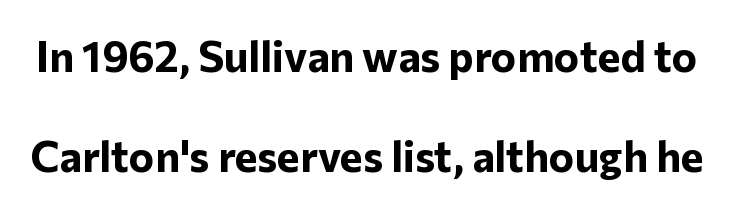
Q: Is the text bold? A: Yes.
Q: Is the text italic (slanted)? A: No, it is upright.
Q: Is the typeface a serif or a sans-serif typeface? A: Sans-serif.
Q: Is the text underlined? A: No.
Q: Is the spacing between letters normal or unusually wide? A: Normal.
Q: Is the spacing between lines tight, normal or loose? A: Loose.
Q: Width (condensed, normal, or wide)? A: Normal.
Q: Stroke contrast? A: Low.
Q: x-height? A: Medium.
Q: Monospaced? A: No.
